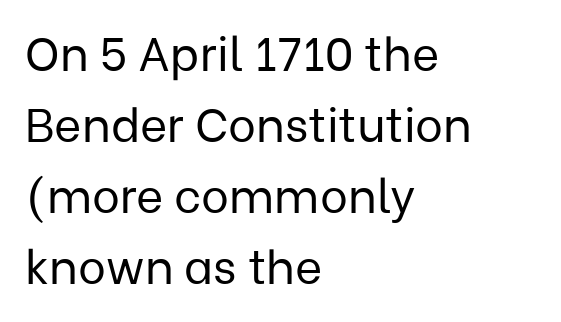
Q: Is the text bold? A: No.
Q: Is the text italic (slanted)? A: No, it is upright.
Q: Is the typeface a serif or a sans-serif typeface? A: Sans-serif.
Q: Is the text underlined? A: No.
Q: How is the paragraph aligned? A: Left-aligned.
Q: Is the spacing between letters normal or unusually wide? A: Normal.
Q: Is the spacing between lines tight, normal or loose? A: Normal.
Q: Width (condensed, normal, or wide)? A: Normal.
Q: Stroke contrast? A: Low.
Q: x-height? A: Medium.
Q: Monospaced? A: No.
